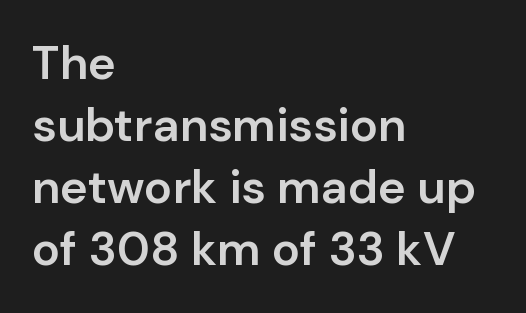
The image shows 47 px semibold sans-serif type, upright; set left-aligned, normal line spacing (1.32x), normal letter spacing, not underlined; low stroke contrast and a medium x-height.
